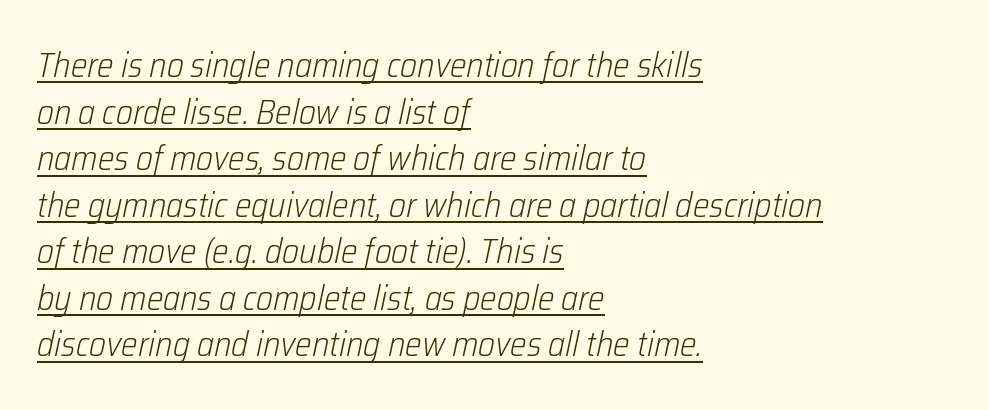
{"italic": "yes", "lean": "right", "slant_degrees": 12, "bold": "no", "weight": "light", "width": "condensed", "stroke_contrast": "low", "x_height": "medium", "monospaced": "no", "underline": "yes", "align": "left", "line_spacing": "normal", "line_spacing_ratio": 1.33, "letter_spacing": "normal", "letter_spacing_em": 0.0, "glyph_px": 35}
